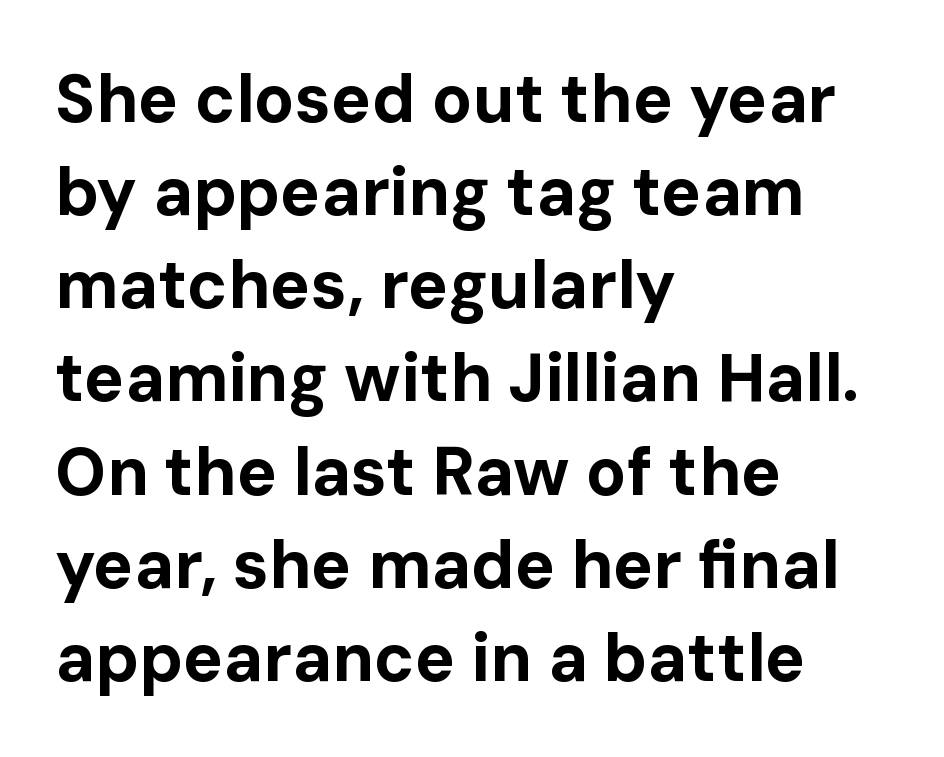
Q: Is the text bold? A: Yes.
Q: Is the text italic (slanted)? A: No, it is upright.
Q: Is the typeface a serif or a sans-serif typeface? A: Sans-serif.
Q: Is the text underlined? A: No.
Q: How is the paragraph aligned? A: Left-aligned.
Q: Is the spacing between letters normal or unusually wide? A: Normal.
Q: Is the spacing between lines tight, normal or loose? A: Normal.
Q: Width (condensed, normal, or wide)? A: Normal.
Q: Stroke contrast? A: Low.
Q: x-height? A: Medium.
Q: Monospaced? A: No.
